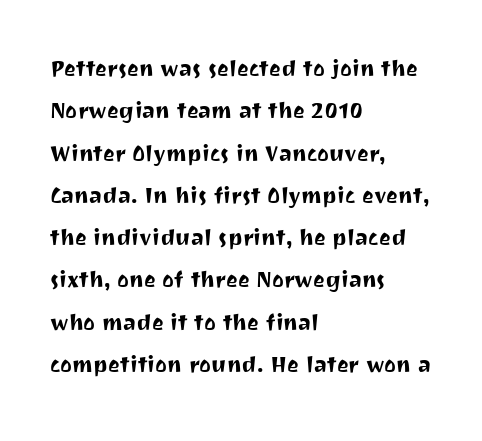
Q: Is the text italic (slanted)? A: No, it is upright.
Q: Is the typeface a serif or a sans-serif typeface? A: Sans-serif.
Q: Is the text underlined? A: No.
Q: How is the paragraph aligned? A: Left-aligned.
Q: Is the spacing between letters normal or unusually wide? A: Normal.
Q: Is the spacing between lines tight, normal or loose? A: Normal.
Q: Width (condensed, normal, or wide)? A: Normal.
Q: Stroke contrast? A: Medium.
Q: x-height? A: Medium.
Q: Monospaced? A: No.
